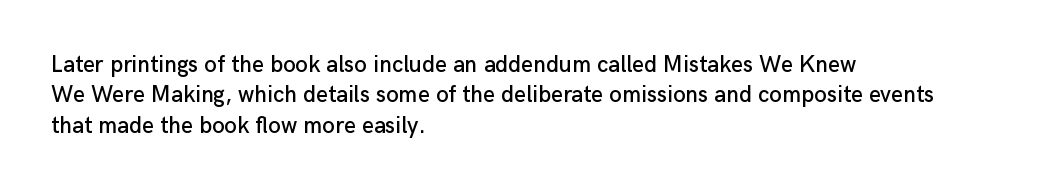
{"italic": "no", "underline": "no", "align": "left", "line_spacing": "normal", "line_spacing_ratio": 1.32, "letter_spacing": "normal", "letter_spacing_em": 0.0, "glyph_px": 23}
